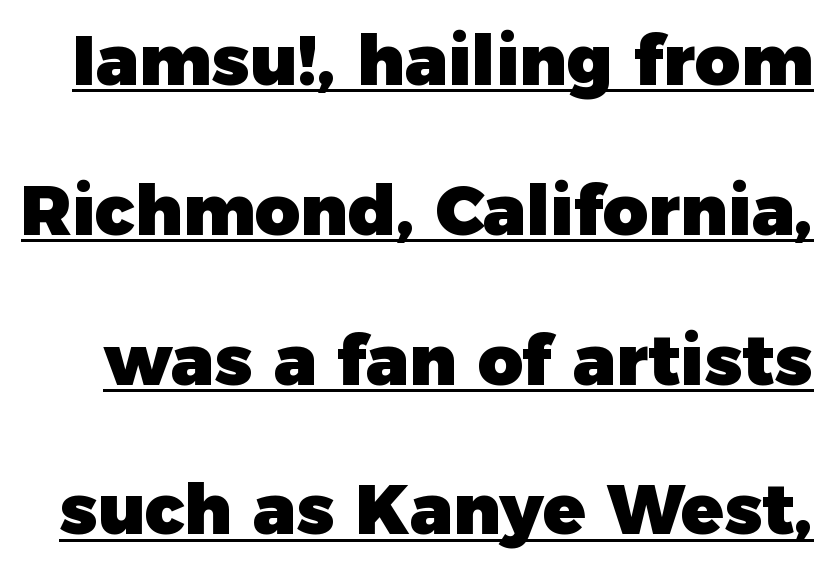
{"serif": "no", "italic": "no", "bold": "yes", "weight": "heavy", "width": "normal", "stroke_contrast": "low", "x_height": "medium", "monospaced": "no", "underline": "yes", "line_spacing": "loose", "line_spacing_ratio": 2.14, "letter_spacing": "normal", "letter_spacing_em": 0.0, "glyph_px": 70}
